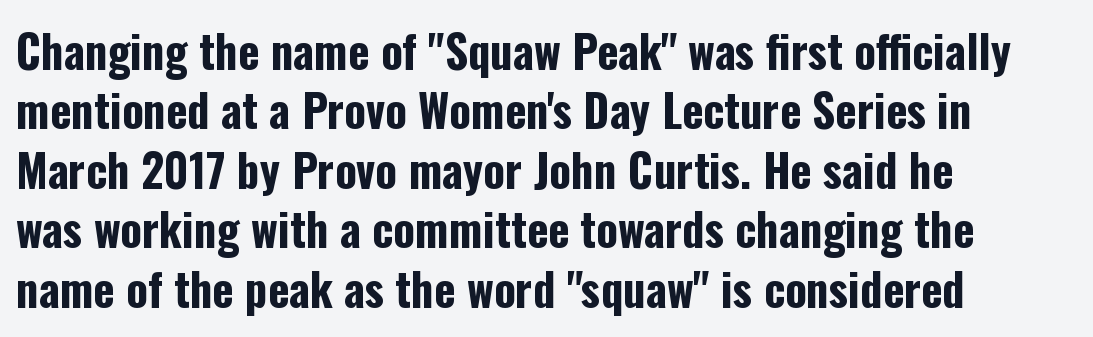
Q: Is the text bold? A: Yes.
Q: Is the text italic (slanted)? A: No, it is upright.
Q: Is the typeface a serif or a sans-serif typeface? A: Sans-serif.
Q: Is the text underlined? A: No.
Q: How is the paragraph aligned? A: Left-aligned.
Q: Is the spacing between letters normal or unusually wide? A: Normal.
Q: Is the spacing between lines tight, normal or loose? A: Normal.
Q: Width (condensed, normal, or wide)? A: Condensed.
Q: Stroke contrast? A: Low.
Q: x-height? A: Medium.
Q: Monospaced? A: No.
